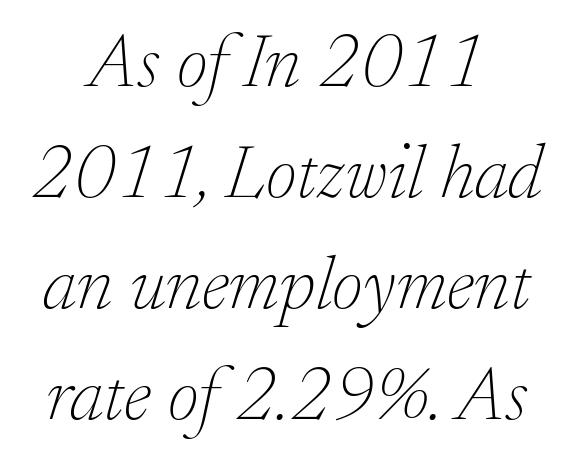
{"serif": "yes", "italic": "yes", "lean": "right", "slant_degrees": 17, "bold": "no", "weight": "thin", "width": "normal", "stroke_contrast": "low", "x_height": "small", "monospaced": "no", "underline": "no", "align": "center", "line_spacing": "normal", "line_spacing_ratio": 1.46, "letter_spacing": "normal", "letter_spacing_em": 0.0, "glyph_px": 76}
